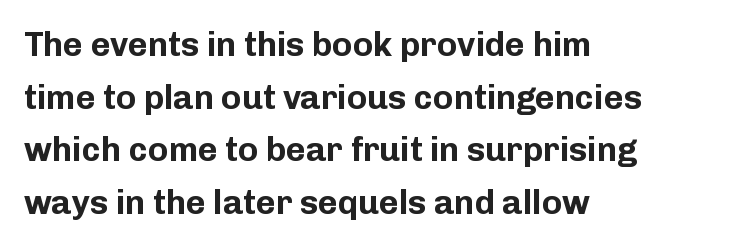
Q: Is the text bold? A: Yes.
Q: Is the text italic (slanted)? A: No, it is upright.
Q: Is the typeface a serif or a sans-serif typeface? A: Sans-serif.
Q: Is the text underlined? A: No.
Q: How is the paragraph aligned? A: Left-aligned.
Q: Is the spacing between letters normal or unusually wide? A: Normal.
Q: Is the spacing between lines tight, normal or loose? A: Normal.
Q: Width (condensed, normal, or wide)? A: Normal.
Q: Stroke contrast? A: Low.
Q: x-height? A: Medium.
Q: Monospaced? A: No.
